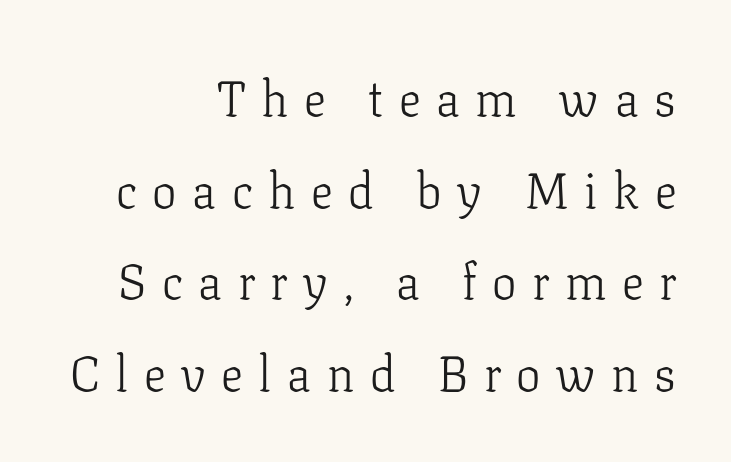
The image shows 49 px light serif type, upright; set right-aligned, line spacing 1.87x, unusually wide letter spacing (+0.32 em), not underlined; low stroke contrast and a medium x-height.
